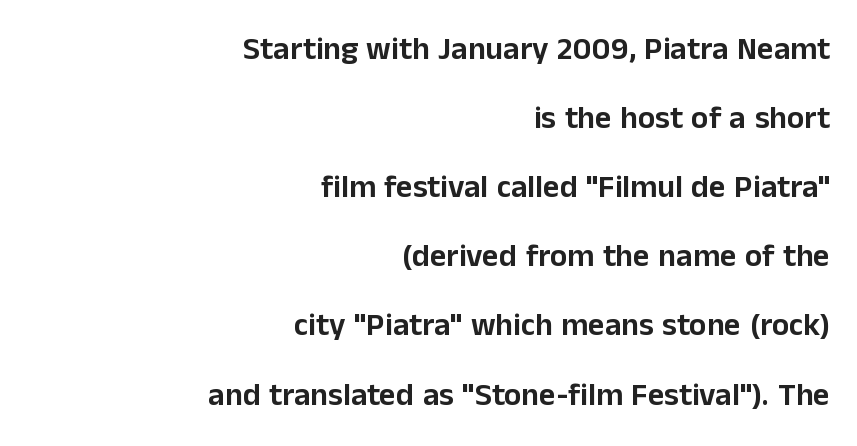
Q: Is the text italic (slanted)? A: No, it is upright.
Q: Is the typeface a serif or a sans-serif typeface? A: Sans-serif.
Q: Is the text underlined? A: No.
Q: How is the paragraph aligned? A: Right-aligned.
Q: Is the spacing between letters normal or unusually wide? A: Normal.
Q: Is the spacing between lines tight, normal or loose? A: Loose.
Q: Width (condensed, normal, or wide)? A: Normal.
Q: Stroke contrast? A: Low.
Q: x-height? A: Medium.
Q: Monospaced? A: No.
